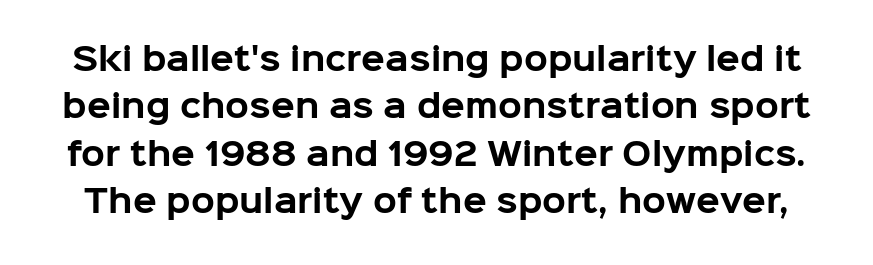
{"serif": "no", "italic": "no", "bold": "yes", "weight": "bold", "width": "normal", "stroke_contrast": "low", "x_height": "medium", "monospaced": "no", "underline": "no", "line_spacing": "normal", "line_spacing_ratio": 1.53, "letter_spacing": "normal", "letter_spacing_em": 0.0, "glyph_px": 31}
